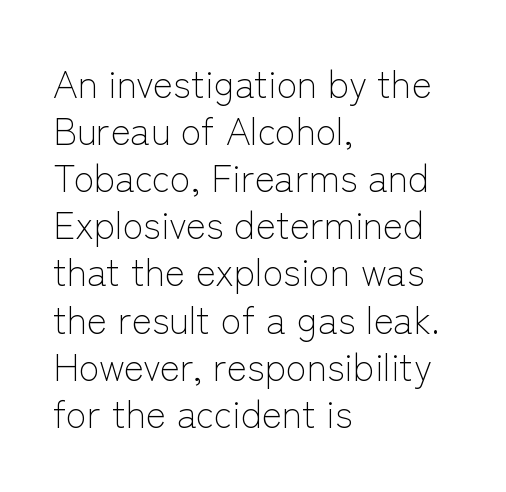
The image shows 38 px light sans-serif type, upright; set left-aligned, line spacing 1.24x, normal letter spacing, not underlined; low stroke contrast and a medium x-height.
